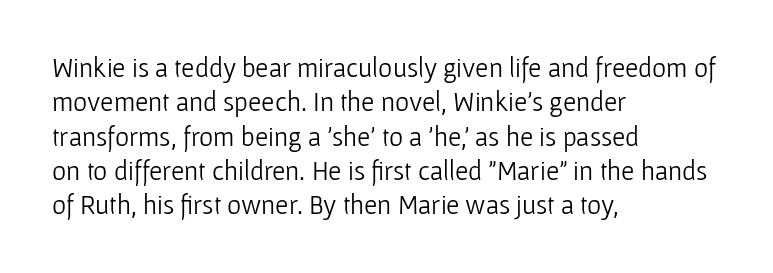
Q: Is the text bold? A: No.
Q: Is the text italic (slanted)? A: No, it is upright.
Q: Is the text underlined? A: No.
Q: How is the paragraph aligned? A: Left-aligned.
Q: Is the spacing between letters normal or unusually wide? A: Normal.
Q: Is the spacing between lines tight, normal or loose? A: Normal.
